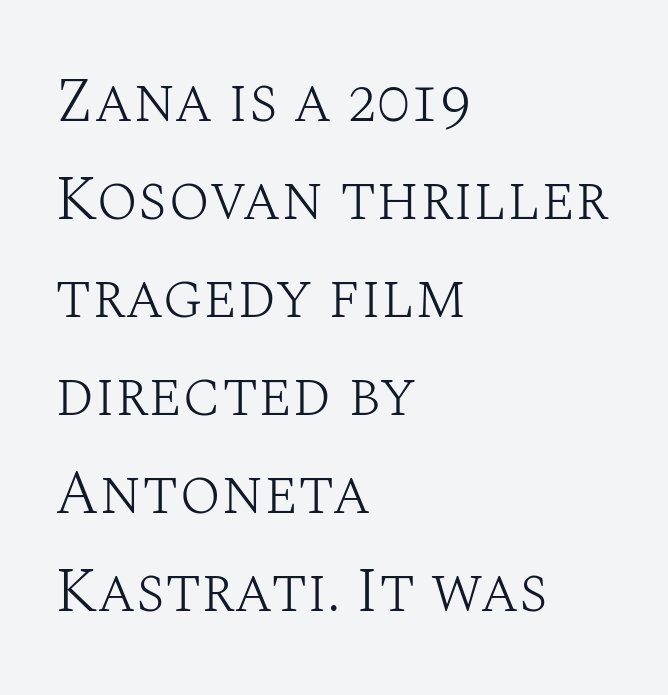
Q: Is the text bold? A: No.
Q: Is the text italic (slanted)? A: No, it is upright.
Q: Is the typeface a serif or a sans-serif typeface? A: Serif.
Q: Is the text underlined? A: No.
Q: How is the paragraph aligned? A: Left-aligned.
Q: Is the spacing between letters normal or unusually wide? A: Normal.
Q: Is the spacing between lines tight, normal or loose? A: Normal.
Q: Width (condensed, normal, or wide)? A: Normal.
Q: Stroke contrast? A: Medium.
Q: x-height? A: Large.
Q: Monospaced? A: No.
